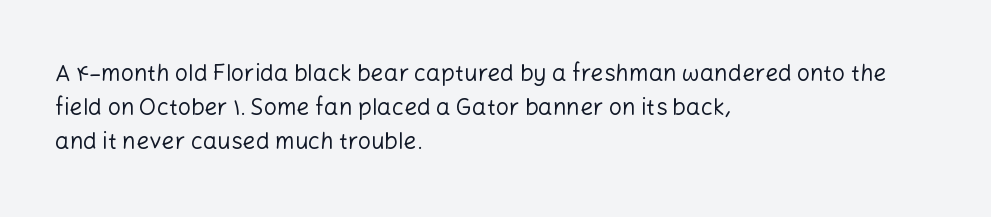
Just letters on the line, the space beneath them empty. Evenly set lines give the paragraph a standard silhouette. Heft: none added — not bold. Notice how the passage keeps a crisp vertical edge on the left only. No extra tracking has been applied to these lines. A roman cut, with each character standing at attention.
